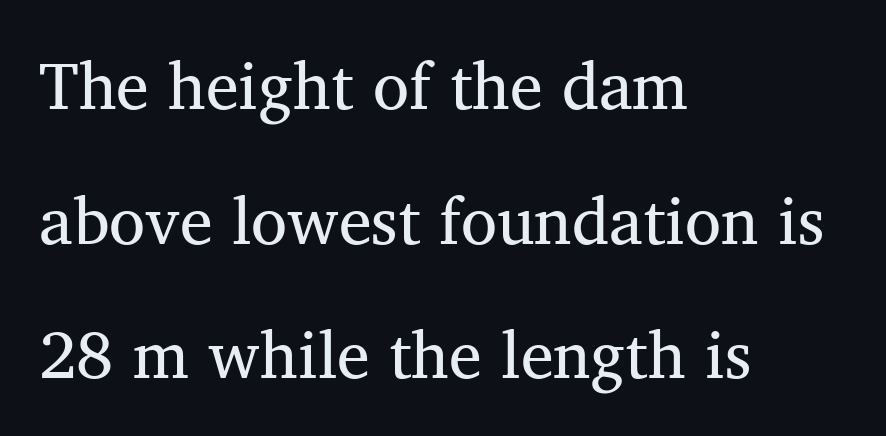
Q: Is the typeface a serif or a sans-serif typeface? A: Serif.
Q: Is the text underlined? A: No.
Q: How is the paragraph aligned? A: Left-aligned.
Q: Is the spacing between letters normal or unusually wide? A: Normal.
Q: Is the spacing between lines tight, normal or loose? A: Loose.
Q: Width (condensed, normal, or wide)? A: Normal.
Q: Stroke contrast? A: Medium.
Q: x-height? A: Medium.
Q: Monospaced? A: No.
